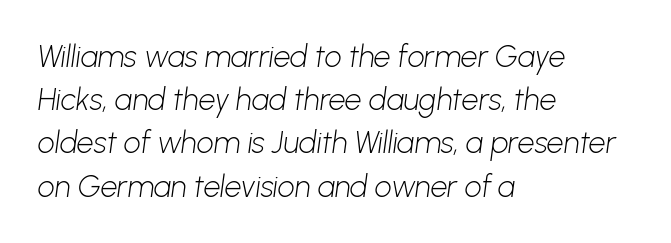
The image shows 30 px light sans-serif type; set left-aligned, normal line spacing (1.44x), normal letter spacing, not underlined; low stroke contrast and a medium x-height.
